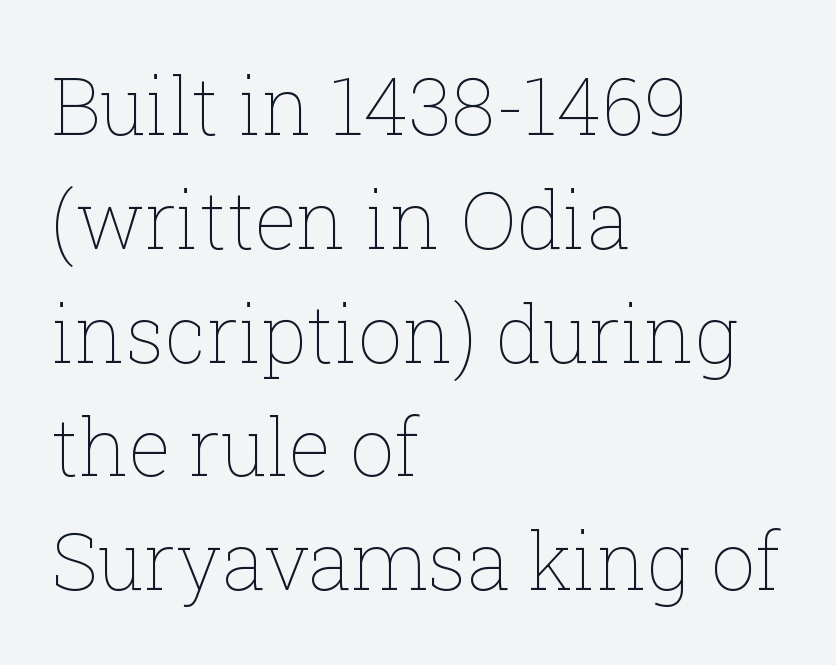
Vertical strokes here are truly vertical. The zone under the glyphs is completely vacant. Proportional: the letters do not fall into vertical columns. The designer left line spacing at the default. Left-aligned paragraph, ragged on the right.
